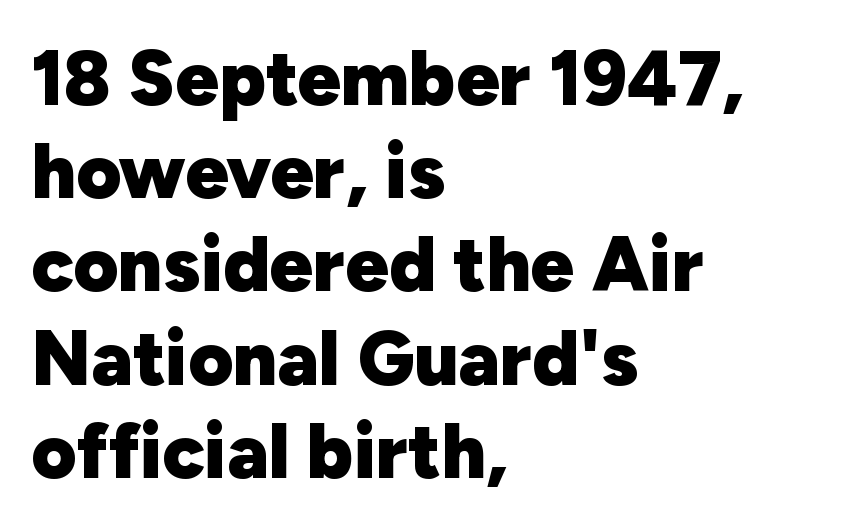
Short and long lines alike share a common starting point at left. Characters follow at the spacing the type designer built in. Do the characters align in a grid? No, the font is proportional. As a designer I'd log this as weight 700, bold. This rendering employs a face without finishing strokes, i.e., a sans-serif. The typography opts for an upright posture over an oblique one.
